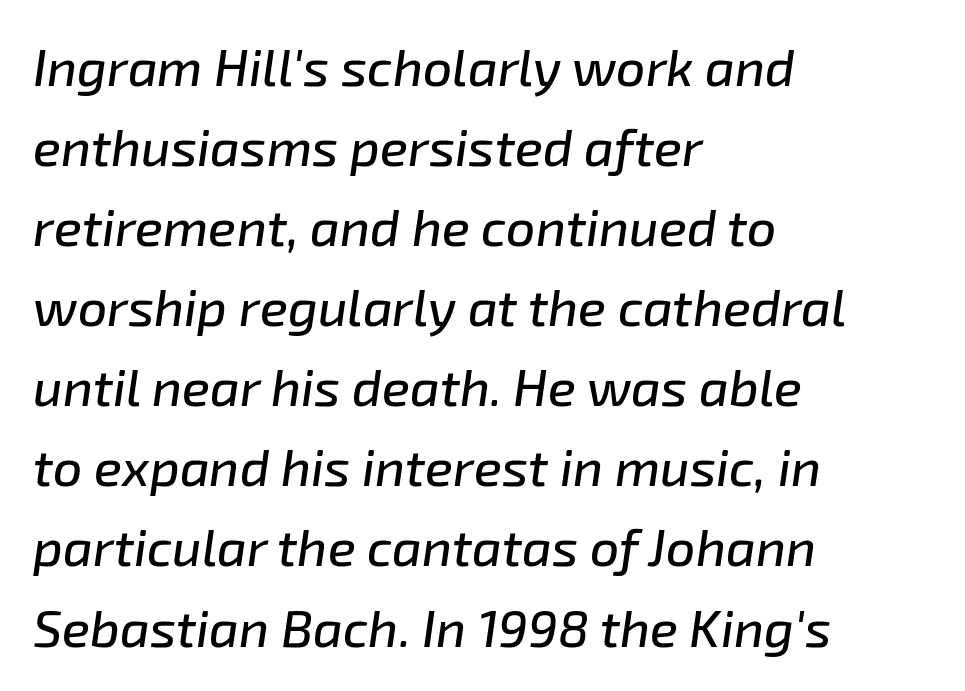
{"italic": "yes", "lean": "right", "slant_degrees": 8, "width": "normal", "stroke_contrast": "low", "x_height": "medium", "monospaced": "no", "underline": "no", "align": "left", "line_spacing": "normal", "line_spacing_ratio": 1.54, "letter_spacing": "normal", "letter_spacing_em": 0.0, "glyph_px": 52}
